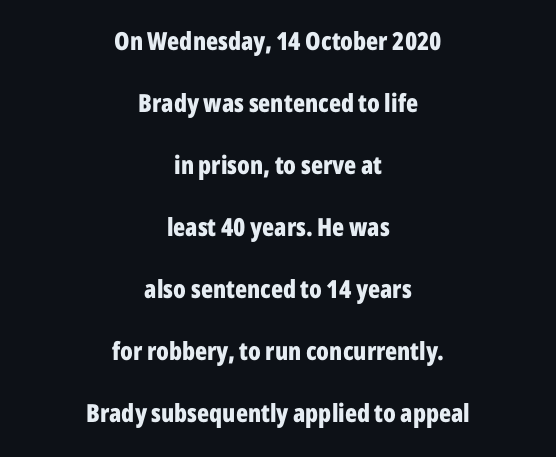
Q: Is the text bold? A: Yes.
Q: Is the text italic (slanted)? A: No, it is upright.
Q: Is the text underlined? A: No.
Q: How is the paragraph aligned? A: Centered.
Q: Is the spacing between letters normal or unusually wide? A: Normal.
Q: Is the spacing between lines tight, normal or loose? A: Loose.
